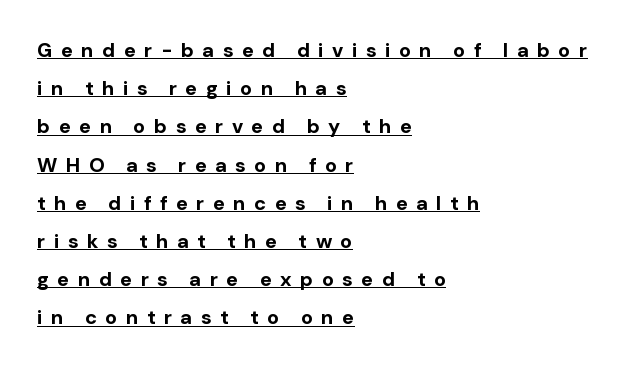
The image shows 20 px bold type, upright; set left-aligned, loose line spacing (1.91x), unusually wide letter spacing (+0.42 em), underlined.
